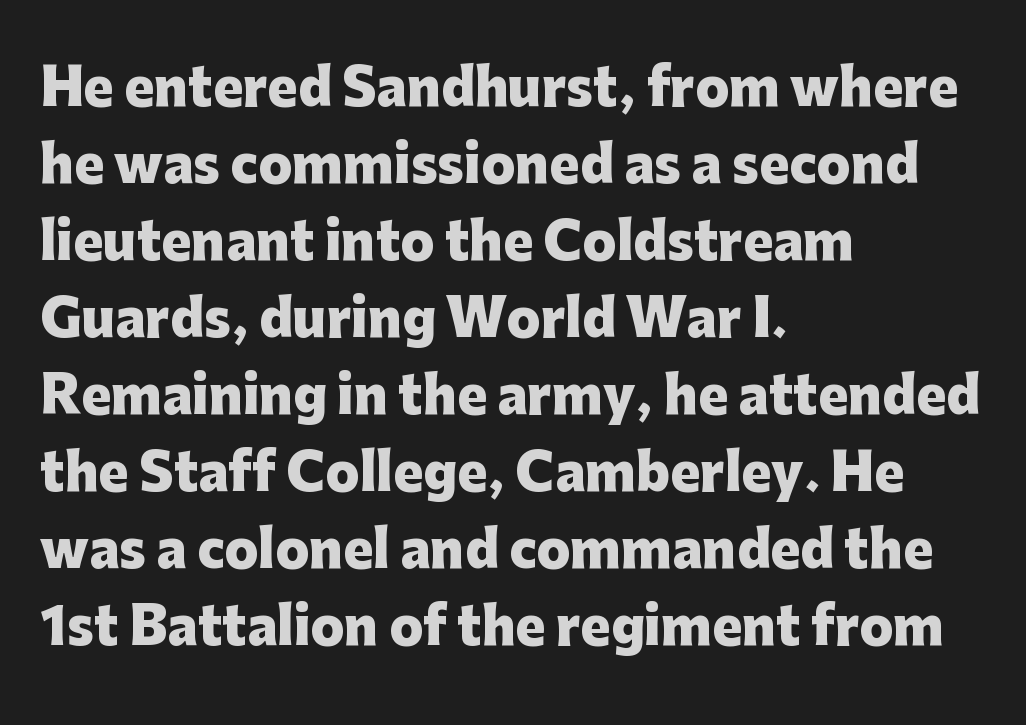
Q: Is the text bold? A: Yes.
Q: Is the text italic (slanted)? A: No, it is upright.
Q: Is the typeface a serif or a sans-serif typeface? A: Sans-serif.
Q: Is the text underlined? A: No.
Q: How is the paragraph aligned? A: Left-aligned.
Q: Is the spacing between letters normal or unusually wide? A: Normal.
Q: Is the spacing between lines tight, normal or loose? A: Normal.
Q: Width (condensed, normal, or wide)? A: Normal.
Q: Stroke contrast? A: Low.
Q: x-height? A: Medium.
Q: Monospaced? A: No.
